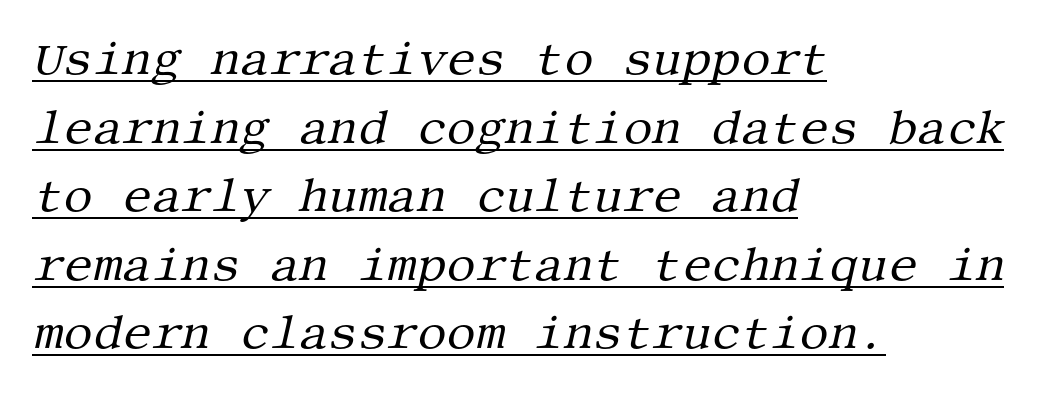
The image shows 46 px regular-weight serif type, italic (leaning right); set left-aligned, normal line spacing (1.49x), normal letter spacing, underlined; medium stroke contrast and a large x-height.
